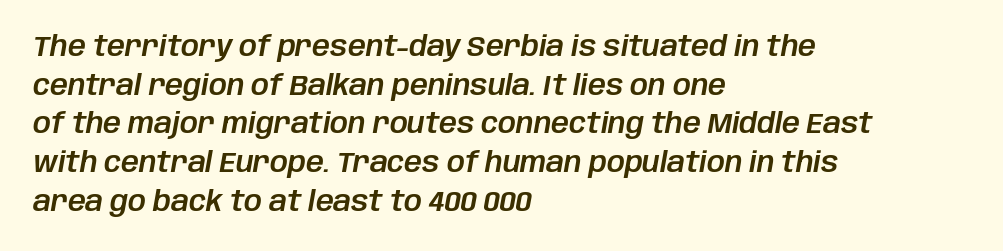
The image shows 28 px text type, italic (leaning right); set left-aligned, normal line spacing (1.38x), normal letter spacing, not underlined; low stroke contrast and a large x-height.
